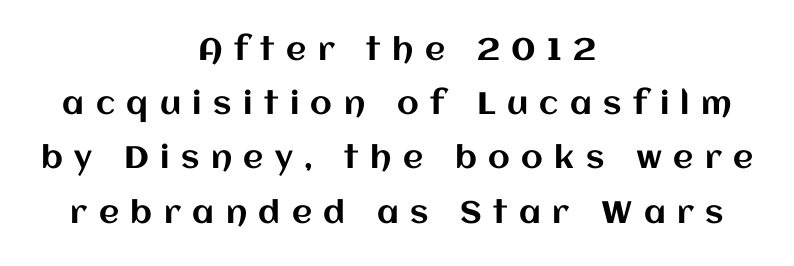
Q: Is the text italic (slanted)? A: No, it is upright.
Q: Is the text underlined? A: No.
Q: How is the paragraph aligned? A: Centered.
Q: Is the spacing between letters normal or unusually wide? A: Unusually wide.
Q: Width (condensed, normal, or wide)? A: Normal.
Q: Stroke contrast? A: Medium.
Q: x-height? A: Large.
Q: Monospaced? A: No.
